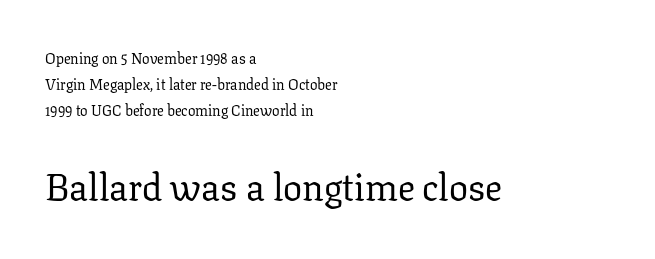
Q: Is the text bold? A: No.
Q: Is the text italic (slanted)? A: No, it is upright.
Q: Is the typeface a serif or a sans-serif typeface? A: Serif.
Q: Is the text underlined? A: No.
Q: How is the paragraph aligned? A: Left-aligned.
Q: Is the spacing between letters normal or unusually wide? A: Normal.
Q: Which block of text is set in a larger size, the first (top) or the second (bottom)? A: The second (bottom) one.
Q: Width (condensed, normal, or wide)? A: Normal.
Q: Stroke contrast? A: Low.
Q: x-height? A: Medium.
Q: Monospaced? A: No.
